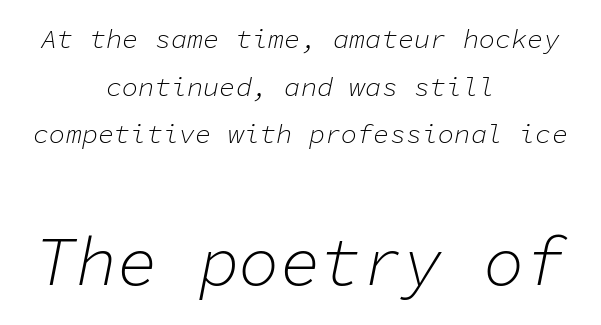
{"italic": "yes", "lean": "right", "slant_degrees": 11, "bold": "no", "weight": "light", "width": "normal", "stroke_contrast": "low", "x_height": "medium", "monospaced": "yes", "underline": "no", "align": "center", "line_spacing_ratio": 1.76, "letter_spacing": "normal", "letter_spacing_em": 0.0, "larger_block": "second", "size_ratio": 2.52, "glyph_px": 68}
